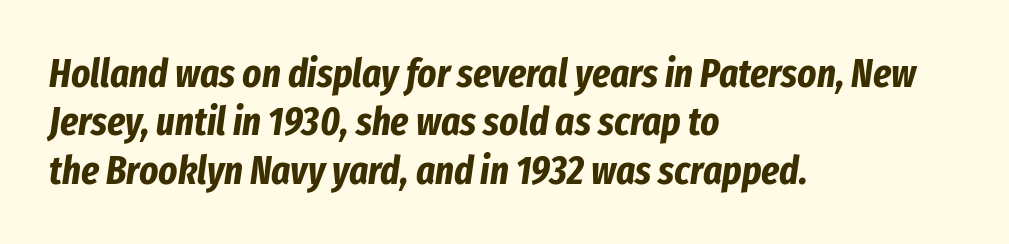
How are the letters spaced? Ordinarily, with no added tracking. This is heavy type, rendered in bold. The axis of the letterforms is tilted away from vertical. You could not count columns in this text — the font is proportionally spaced.
